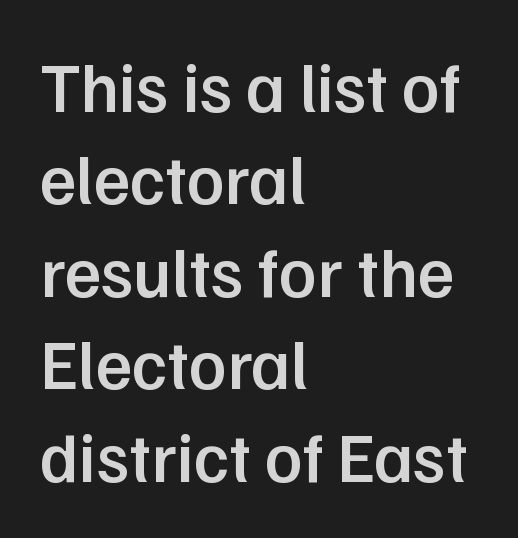
The image shows 70 px semibold sans-serif type, upright; set left-aligned, normal line spacing (1.32x), normal letter spacing, not underlined; low stroke contrast and a medium x-height.
